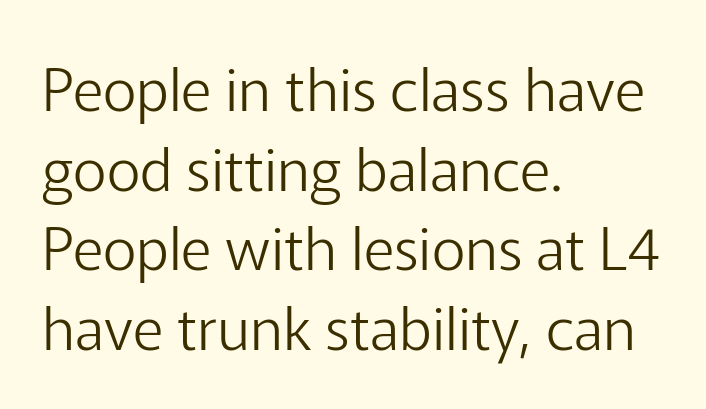
The image shows 59 px light sans-serif type, upright; set left-aligned, normal line spacing (1.35x), normal letter spacing, not underlined; low stroke contrast and a medium x-height.
